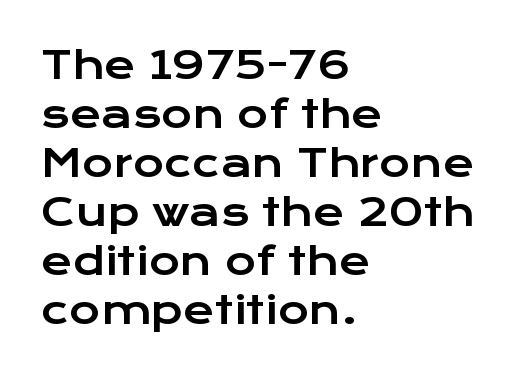
The letters advance in unequal steps, a hallmark of proportional type. The rag falls on the right side of this text block. The rows are spaced the way most documents space them. Standard letterfit; no display-style spreading of the glyphs. In terms of posture, this sample is upright. The zone under the glyphs is completely vacant.
